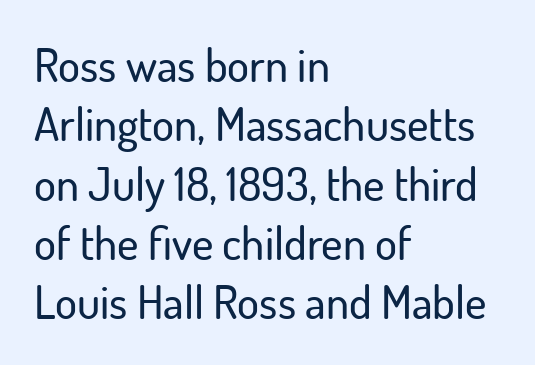
The image shows 46 px sans-serif type, upright; set left-aligned, normal line spacing (1.29x), normal letter spacing, not underlined; low stroke contrast and a small x-height.
